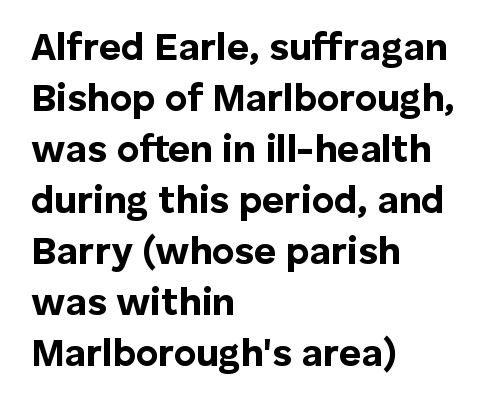
Q: Is the text bold? A: Yes.
Q: Is the text italic (slanted)? A: No, it is upright.
Q: Is the typeface a serif or a sans-serif typeface? A: Sans-serif.
Q: Is the text underlined? A: No.
Q: How is the paragraph aligned? A: Left-aligned.
Q: Is the spacing between letters normal or unusually wide? A: Normal.
Q: Is the spacing between lines tight, normal or loose? A: Normal.
Q: Width (condensed, normal, or wide)? A: Normal.
Q: Stroke contrast? A: Low.
Q: x-height? A: Medium.
Q: Monospaced? A: No.
